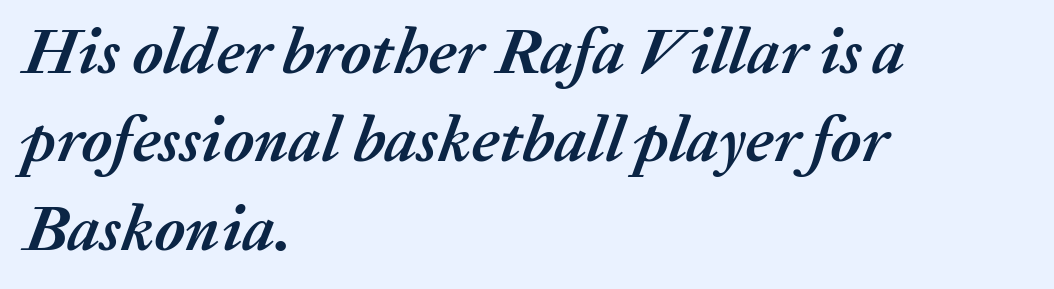
The image shows 65 px semibold type, italic (leaning right); set left-aligned, normal line spacing (1.36x), normal letter spacing, not underlined; medium stroke contrast and a medium x-height.
